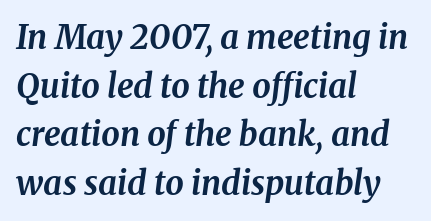
Q: Is the text bold? A: Yes.
Q: Is the text italic (slanted)? A: Yes, it leans right by about 8 degrees.
Q: Is the typeface a serif or a sans-serif typeface? A: Serif.
Q: Is the text underlined? A: No.
Q: How is the paragraph aligned? A: Left-aligned.
Q: Is the spacing between letters normal or unusually wide? A: Normal.
Q: Is the spacing between lines tight, normal or loose? A: Normal.
Q: Width (condensed, normal, or wide)? A: Normal.
Q: Stroke contrast? A: Medium.
Q: x-height? A: Medium.
Q: Monospaced? A: No.
